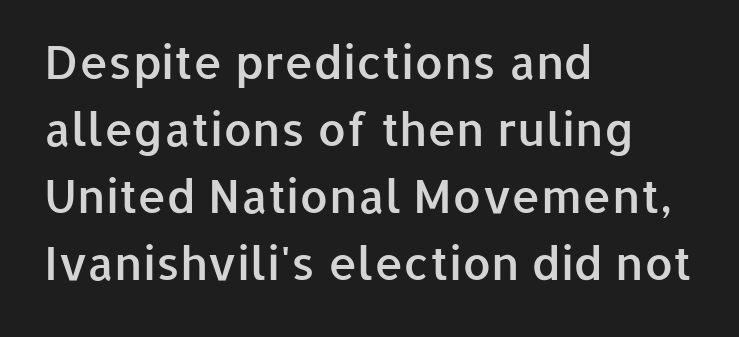
Q: Is the text bold? A: Semi-bold.
Q: Is the text italic (slanted)? A: No, it is upright.
Q: Is the typeface a serif or a sans-serif typeface? A: Sans-serif.
Q: Is the text underlined? A: No.
Q: How is the paragraph aligned? A: Left-aligned.
Q: Is the spacing between letters normal or unusually wide? A: Normal.
Q: Is the spacing between lines tight, normal or loose? A: Normal.
Q: Width (condensed, normal, or wide)? A: Normal.
Q: Stroke contrast? A: Low.
Q: x-height? A: Medium.
Q: Monospaced? A: No.
